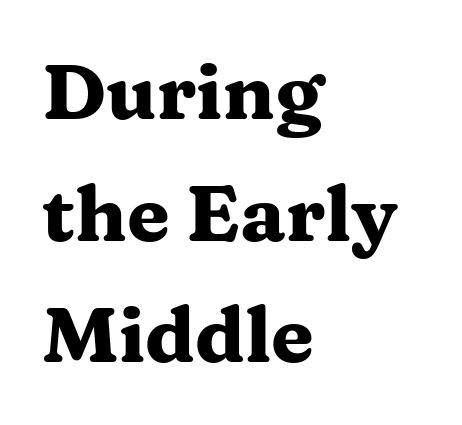
Is this a fixed-width face? No — the glyphs have proportional, varying widths. Weight: bold. In CSS terms this would be text-align: left. Students, note that the glyphs here touch the page at normal intervals. Unlike italic type, these characters show no tilt at all.
